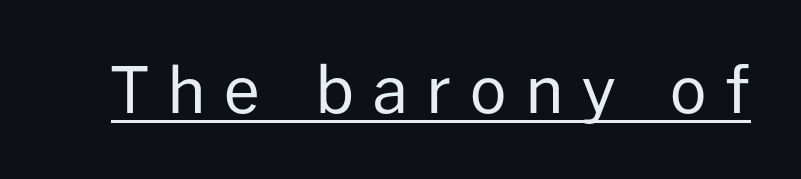
These characters rest on top of a visible drawn line. Characters remain perfectly vertical along every line. Someone cranked the tracking dial way up on this one. The face used here is a sans, in the tradition of grotesques and geometrics.
